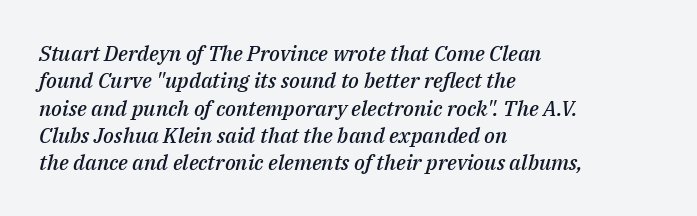
The image shows 21 px text type, italic (leaning right); set left-aligned, normal line spacing (1.3x), normal letter spacing, not underlined.
